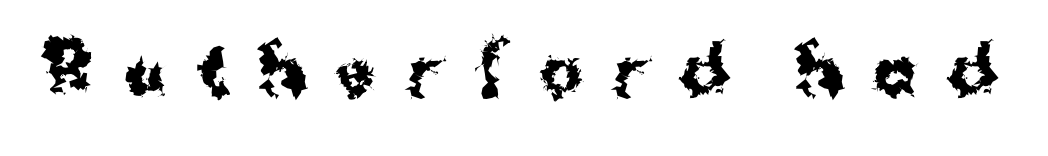
Words appear elongated and porous because spacing is wide. The rendering uses natural spacing where letterforms have individual widths. Underline: absent. The characters display no serif detailing; their extremities are plain. Emphasis by weight is at full strength: bold.
